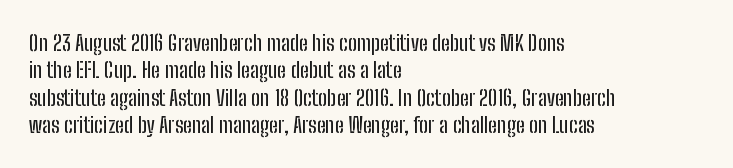
Q: Is the text italic (slanted)? A: No, it is upright.
Q: Is the text underlined? A: No.
Q: How is the paragraph aligned? A: Left-aligned.
Q: Is the spacing between letters normal or unusually wide? A: Normal.
Q: Is the spacing between lines tight, normal or loose? A: Normal.
